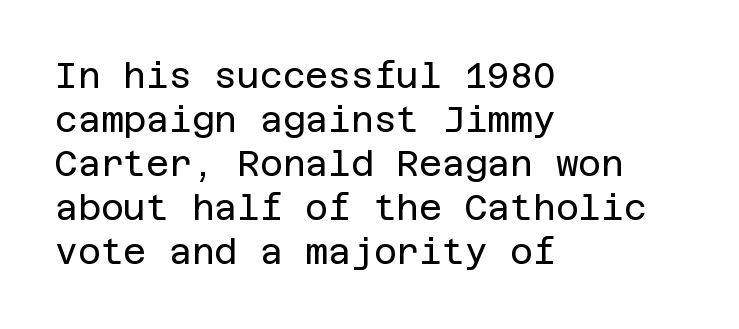
The image shows 35 px regular-weight sans-serif type, upright; set left-aligned, normal line spacing (1.26x), normal letter spacing, not underlined; low stroke contrast and a large x-height.
